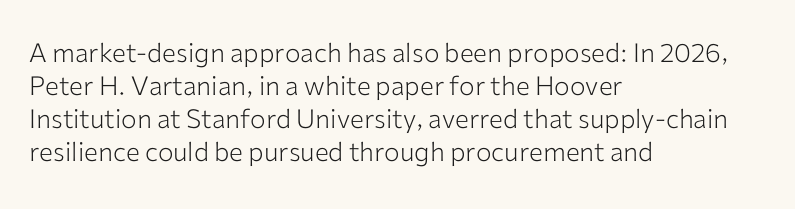
When letters stand straight like this, we call the style roman or upright. These lines sit exactly where default settings would place them. Students, note that the glyphs here touch the page at normal intervals. The passage shown is not bold in any degree. In CSS terms this would be text-align: left. Underlining? Definitely not there.
